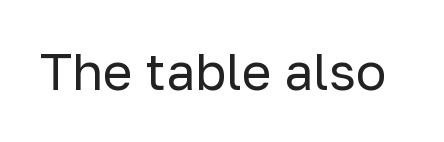
Compared with a typical body face, this is equally light or lighter still. Is the letter spacing exaggerated? No — it looks like the ordinary default. The font family rendered here belongs to the sans-serif group. Just letters on the line, the space beneath them empty. Vertical strokes here are truly vertical. You could not count columns in this text — the font is proportionally spaced.
